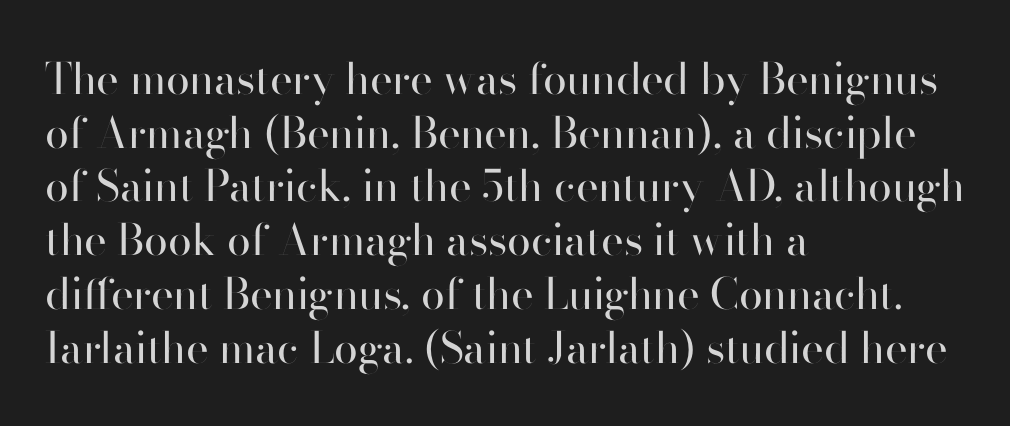
Q: Is the text bold? A: No.
Q: Is the text italic (slanted)? A: No, it is upright.
Q: Is the typeface a serif or a sans-serif typeface? A: Sans-serif.
Q: Is the text underlined? A: No.
Q: How is the paragraph aligned? A: Left-aligned.
Q: Is the spacing between letters normal or unusually wide? A: Normal.
Q: Is the spacing between lines tight, normal or loose? A: Normal.
Q: Width (condensed, normal, or wide)? A: Normal.
Q: Stroke contrast? A: High.
Q: x-height? A: Small.
Q: Monospaced? A: No.
